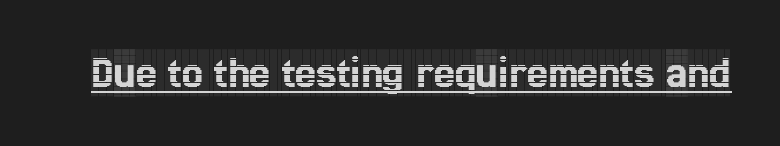
Q: Is the text italic (slanted)? A: No, it is upright.
Q: Is the typeface a serif or a sans-serif typeface? A: Serif.
Q: Is the text underlined? A: Yes.
Q: Is the spacing between letters normal or unusually wide? A: Normal.
Q: Width (condensed, normal, or wide)? A: Condensed.
Q: x-height? A: Large.
Q: Monospaced? A: No.
